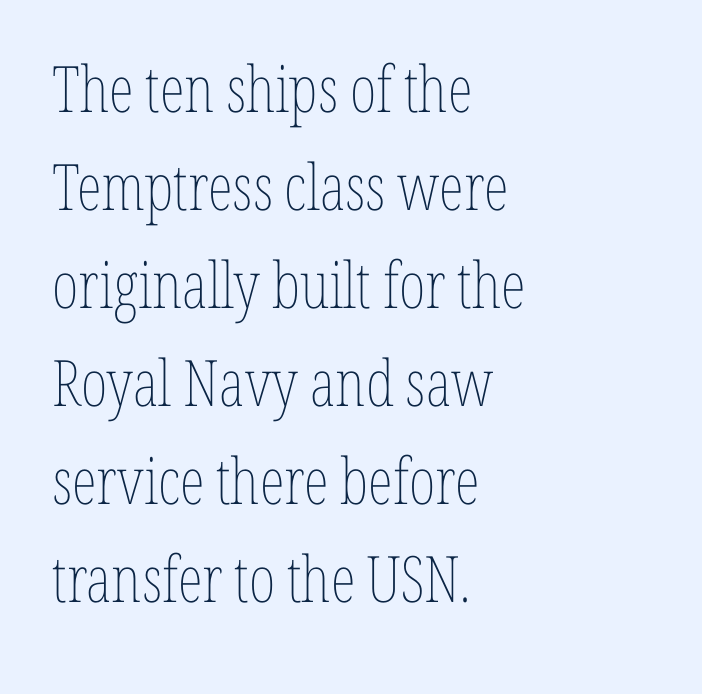
{"italic": "no", "bold": "no", "weight": "thin", "width": "condensed", "stroke_contrast": "low", "x_height": "medium", "monospaced": "no", "underline": "no", "align": "left", "line_spacing": "normal", "line_spacing_ratio": 1.53, "letter_spacing": "normal", "letter_spacing_em": 0.0, "glyph_px": 64}
